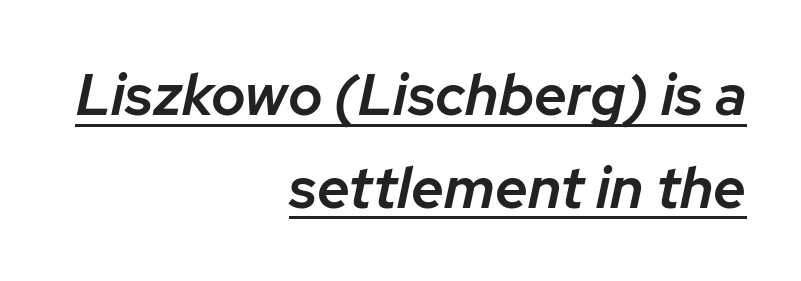
The image shows 58 px semibold type, italic (leaning right); set right-aligned, normal line spacing (1.6x), normal letter spacing, underlined; low stroke contrast and a medium x-height.
